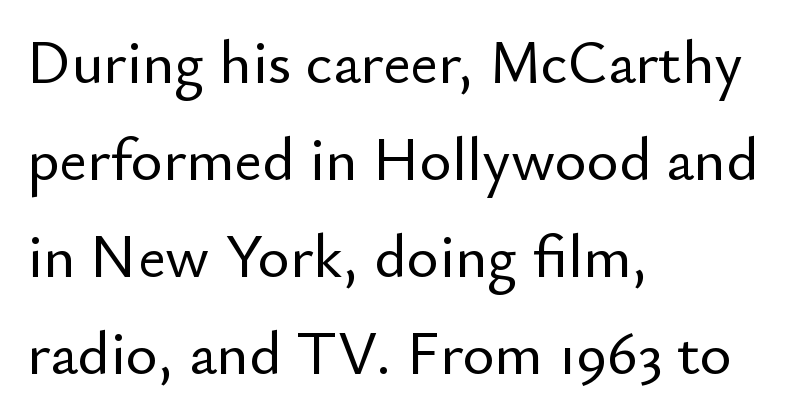
{"serif": "no", "italic": "no", "width": "normal", "stroke_contrast": "low", "x_height": "small", "monospaced": "no", "underline": "no", "align": "left", "line_spacing": "normal", "line_spacing_ratio": 1.59, "letter_spacing": "normal", "letter_spacing_em": 0.0, "glyph_px": 61}
